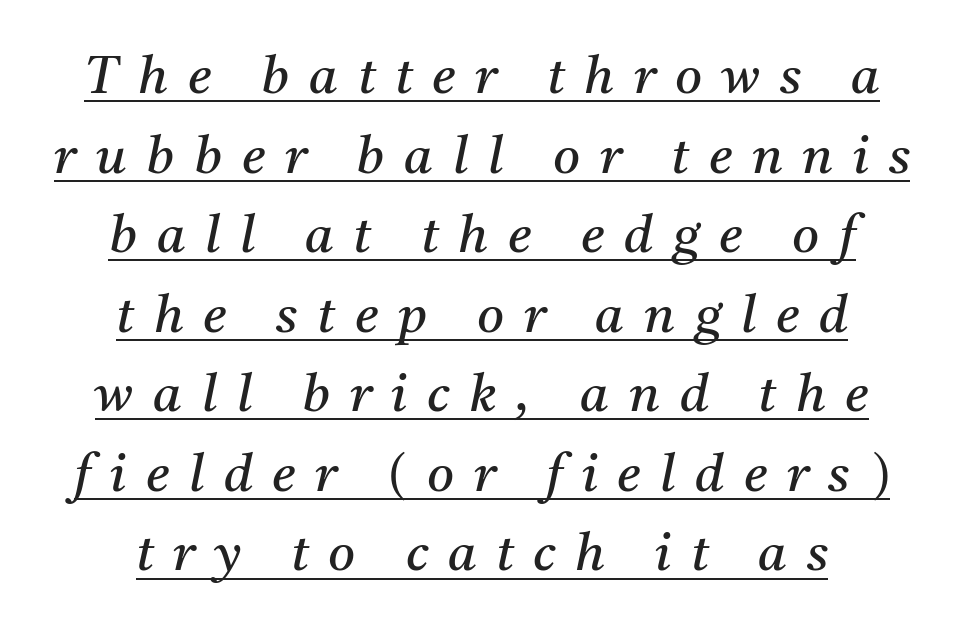
Q: Is the text bold? A: No.
Q: Is the text italic (slanted)? A: Yes, it leans right by about 11 degrees.
Q: Is the typeface a serif or a sans-serif typeface? A: Serif.
Q: Is the text underlined? A: Yes.
Q: Is the spacing between letters normal or unusually wide? A: Unusually wide.
Q: Is the spacing between lines tight, normal or loose? A: Normal.
Q: Width (condensed, normal, or wide)? A: Normal.
Q: Stroke contrast? A: Medium.
Q: x-height? A: Medium.
Q: Monospaced? A: No.
